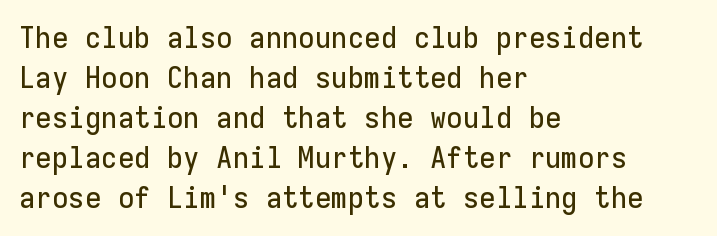
Q: Is the text italic (slanted)? A: No, it is upright.
Q: Is the typeface a serif or a sans-serif typeface? A: Sans-serif.
Q: Is the text underlined? A: No.
Q: How is the paragraph aligned? A: Left-aligned.
Q: Is the spacing between letters normal or unusually wide? A: Normal.
Q: Is the spacing between lines tight, normal or loose? A: Normal.
Q: Width (condensed, normal, or wide)? A: Normal.
Q: Stroke contrast? A: Low.
Q: x-height? A: Medium.
Q: Monospaced? A: Yes.
